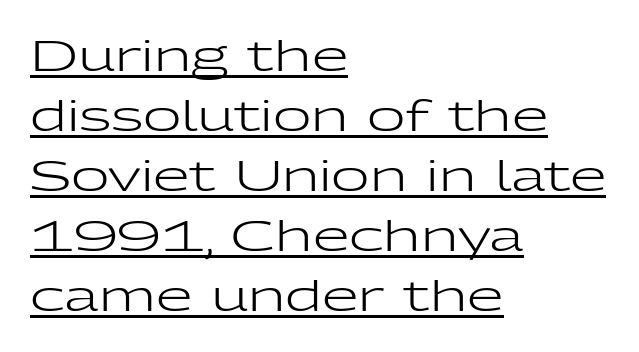
Q: Is the text bold? A: No.
Q: Is the text italic (slanted)? A: No, it is upright.
Q: Is the typeface a serif or a sans-serif typeface? A: Sans-serif.
Q: Is the text underlined? A: Yes.
Q: How is the paragraph aligned? A: Left-aligned.
Q: Is the spacing between letters normal or unusually wide? A: Normal.
Q: Is the spacing between lines tight, normal or loose? A: Normal.
Q: Width (condensed, normal, or wide)? A: Wide.
Q: Stroke contrast? A: Low.
Q: x-height? A: Medium.
Q: Monospaced? A: No.
